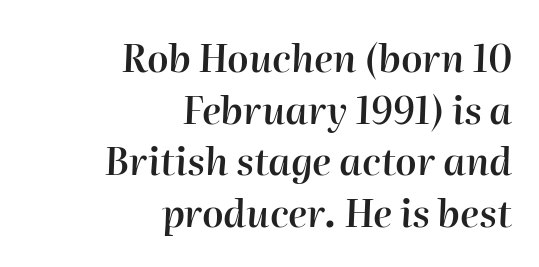
{"italic": "yes", "lean": "right", "slant_degrees": 2, "bold": "semi", "weight": "semibold", "width": "normal", "stroke_contrast": "high", "x_height": "medium", "monospaced": "no", "underline": "no", "align": "right", "line_spacing": "normal", "line_spacing_ratio": 1.36, "letter_spacing": "normal", "letter_spacing_em": 0.0, "glyph_px": 38}
